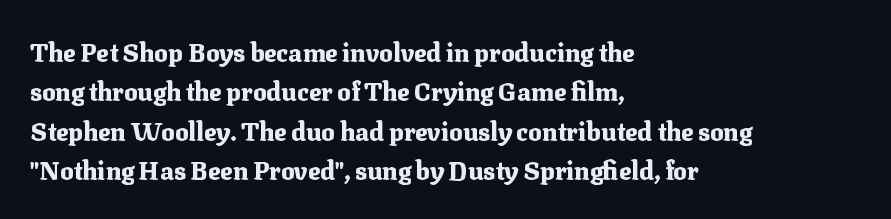
Evenly set lines give the paragraph a standard silhouette. Glance below the letters and you will spot only blank space. Typeset ragged right — the left edge is the straight one. This sample uses plain, unmodified letter spacing. Style check: upright. I'd describe the lettering as bold — thick and assertive.
